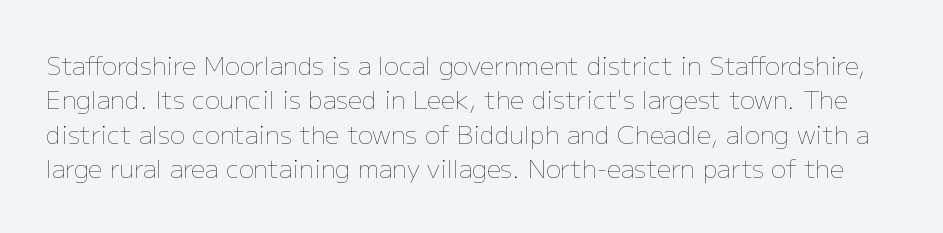
Q: Is the text bold? A: No.
Q: Is the text italic (slanted)? A: No, it is upright.
Q: Is the text underlined? A: No.
Q: Is the spacing between letters normal or unusually wide? A: Normal.
Q: Is the spacing between lines tight, normal or loose? A: Normal.
